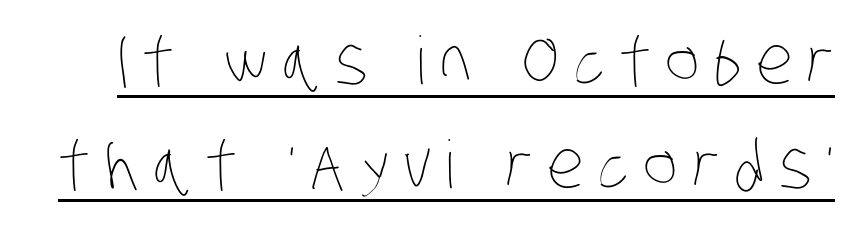
{"bold": "no", "weight": "thin", "width": "condensed", "stroke_contrast": "low", "x_height": "large", "monospaced": "no", "underline": "yes", "line_spacing": "normal", "line_spacing_ratio": 1.58, "letter_spacing": "wide", "letter_spacing_em": 0.22, "glyph_px": 66}
